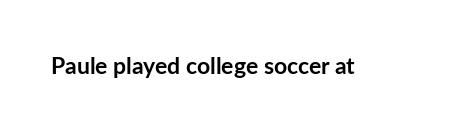
Notice how thick the strokes are: this is what a full bold looks like. In terms of letterspacing, this is plain default setting. The specimen omits any rule beneath the text block's lines. The lettering stays uniformly vertical, giving the passage a roman look.
